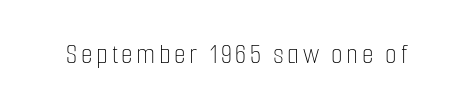
{"italic": "no", "bold": "no", "weight": "thin", "width": "condensed", "stroke_contrast": "low", "x_height": "medium", "monospaced": "no", "underline": "no", "glyph_px": 30}
